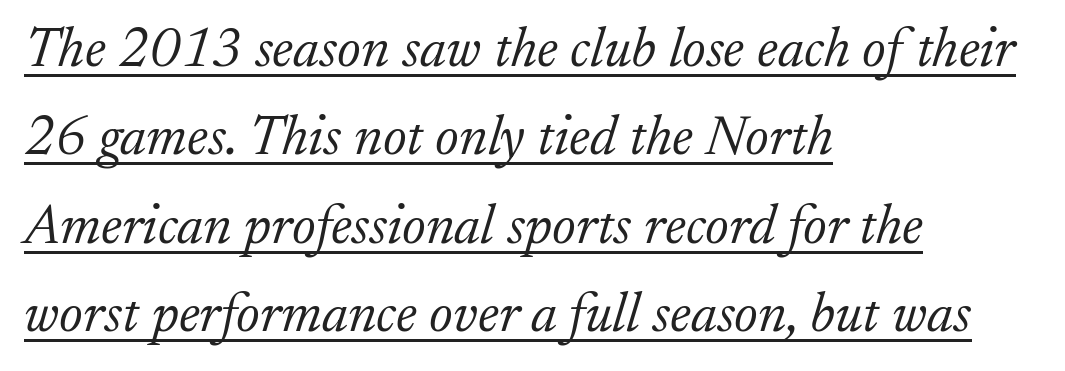
{"serif": "yes", "italic": "yes", "lean": "right", "slant_degrees": 17, "bold": "no", "weight": "light", "width": "normal", "stroke_contrast": "low", "x_height": "small", "monospaced": "no", "underline": "yes", "align": "left", "line_spacing": "normal", "line_spacing_ratio": 1.58, "letter_spacing": "normal", "letter_spacing_em": 0.0, "glyph_px": 56}
